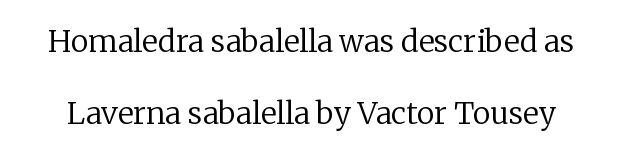
{"serif": "yes", "italic": "no", "bold": "no", "weight": "regular", "width": "normal", "stroke_contrast": "low", "x_height": "medium", "monospaced": "no", "underline": "no", "line_spacing": "loose", "line_spacing_ratio": 2.4, "letter_spacing": "normal", "letter_spacing_em": 0.0, "glyph_px": 30}
